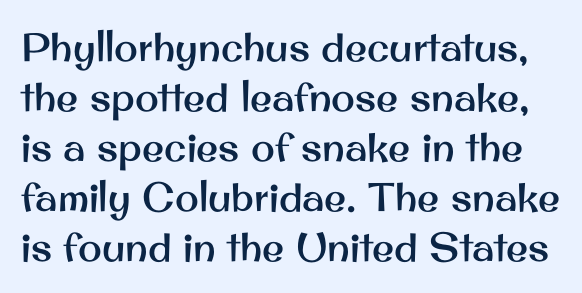
The image shows 40 px sans-serif type, upright; set normal line spacing (1.25x), normal letter spacing, not underlined; medium stroke contrast and a small x-height.
